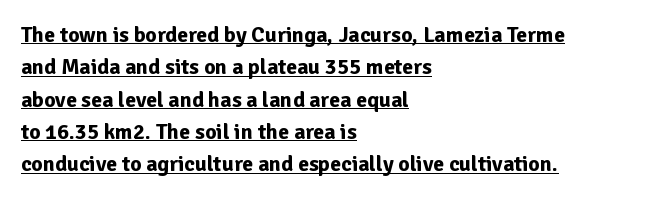
{"italic": "no", "bold": "yes", "underline": "yes", "align": "left", "line_spacing": "normal", "line_spacing_ratio": 1.47, "letter_spacing": "normal", "letter_spacing_em": 0.0, "glyph_px": 22}
